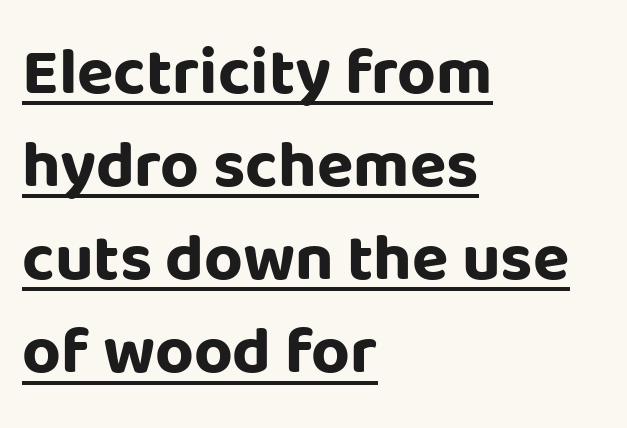
This block has exactly the height ordinary leading produces. Tall strokes in this sample are plumb rather than angled. Serifs: no, the terminals of the letterforms are clean. Chunky letters — that's bold for sure. Every word sits above its own underline. The rendering keeps characters at their native spacing.
